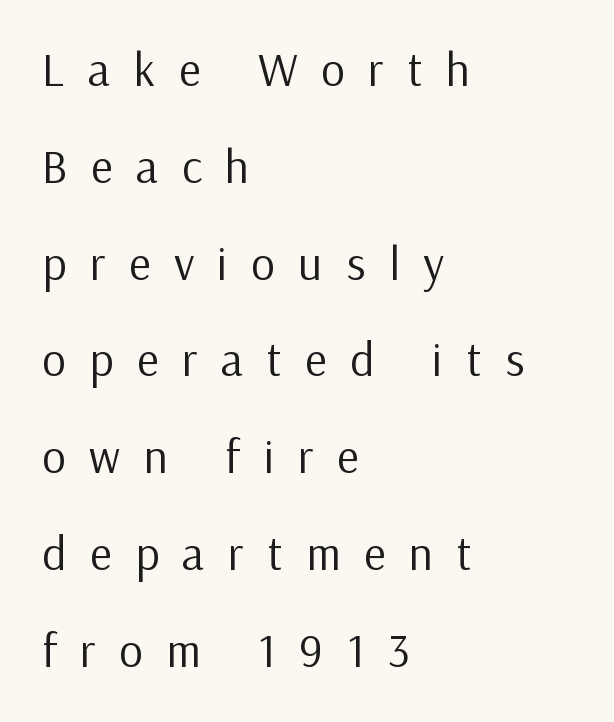
{"serif": "no", "italic": "no", "bold": "no", "weight": "regular", "width": "normal", "stroke_contrast": "low", "x_height": "medium", "monospaced": "no", "underline": "no", "align": "left", "line_spacing": "loose", "line_spacing_ratio": 2.06, "letter_spacing": "wide", "letter_spacing_em": 0.5, "glyph_px": 47}
